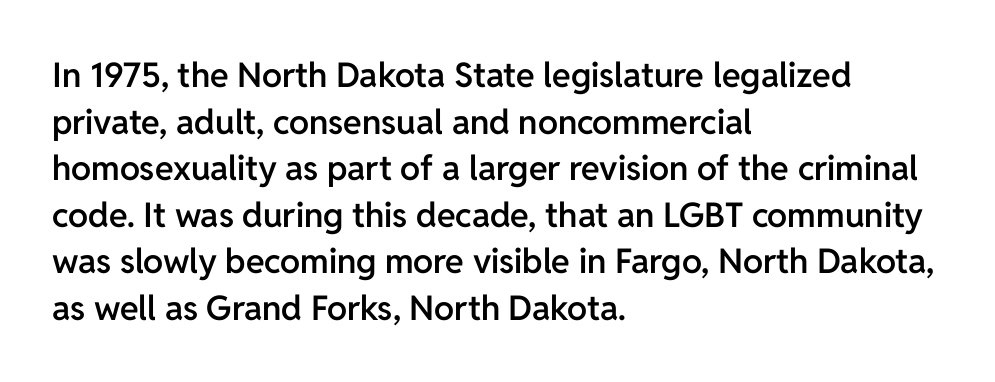
Is the letter spacing exaggerated? No — it looks like the ordinary default. Unmarked baselines from the first word to the last. Is there much room between lines? A standard amount, neither cramped nor airy. The rendering anchors every line to the left-hand side. This is the regular roman posture of the typeface. Grotesque or geometric, the face here clearly has no serifs.
